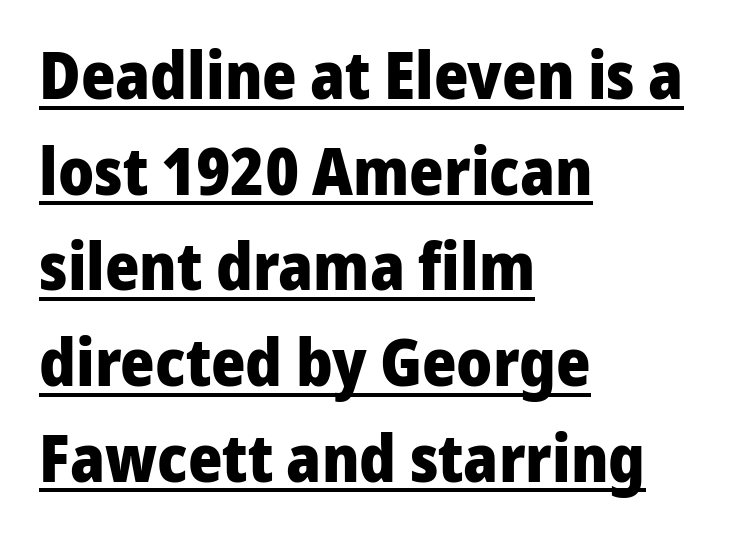
Q: Is the text bold? A: Yes.
Q: Is the text italic (slanted)? A: No, it is upright.
Q: Is the typeface a serif or a sans-serif typeface? A: Sans-serif.
Q: Is the text underlined? A: Yes.
Q: How is the paragraph aligned? A: Left-aligned.
Q: Is the spacing between letters normal or unusually wide? A: Normal.
Q: Is the spacing between lines tight, normal or loose? A: Normal.
Q: Width (condensed, normal, or wide)? A: Normal.
Q: Stroke contrast? A: Low.
Q: x-height? A: Medium.
Q: Monospaced? A: No.
